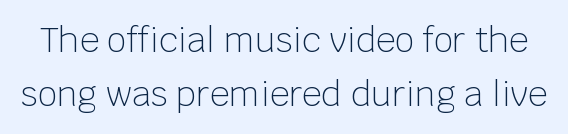
The image shows 34 px light sans-serif type, upright; set normal line spacing (1.59x), normal letter spacing, not underlined; low stroke contrast and a large x-height.
